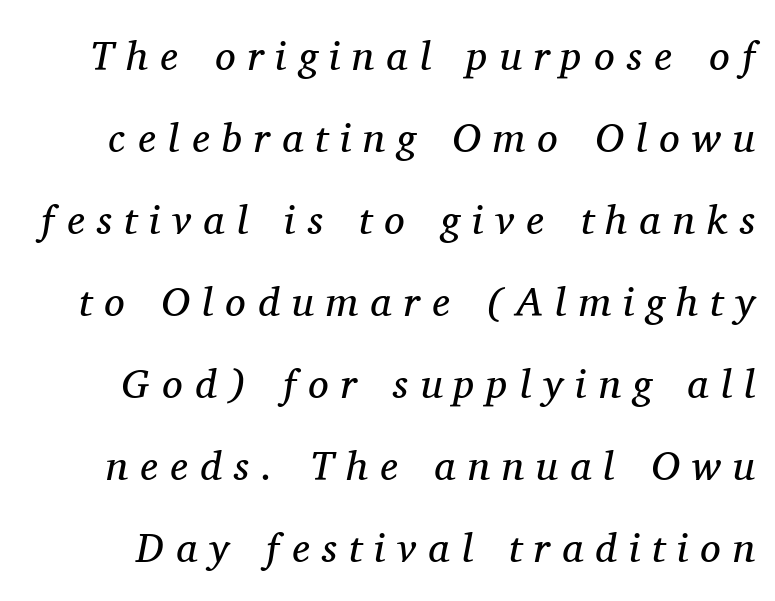
Q: Is the text bold? A: No.
Q: Is the text italic (slanted)? A: Yes, it leans right by about 11 degrees.
Q: Is the typeface a serif or a sans-serif typeface? A: Serif.
Q: Is the text underlined? A: No.
Q: Is the spacing between letters normal or unusually wide? A: Unusually wide.
Q: Is the spacing between lines tight, normal or loose? A: Loose.
Q: Width (condensed, normal, or wide)? A: Normal.
Q: Stroke contrast? A: Medium.
Q: x-height? A: Medium.
Q: Monospaced? A: No.
